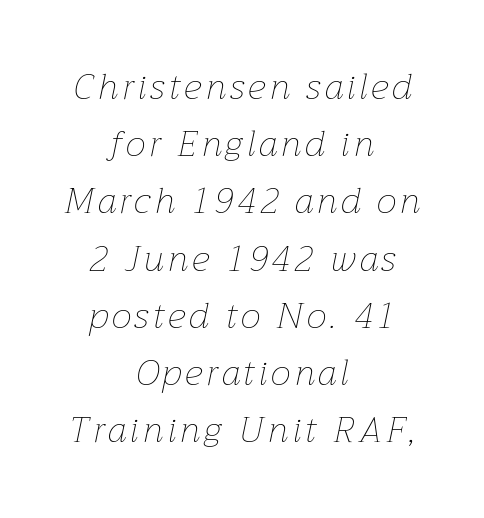
Q: Is the text bold? A: No.
Q: Is the text italic (slanted)? A: Yes, it leans right by about 12 degrees.
Q: Is the text underlined? A: No.
Q: How is the paragraph aligned? A: Centered.
Q: Is the spacing between lines tight, normal or loose? A: Normal.
Q: Width (condensed, normal, or wide)? A: Normal.
Q: Stroke contrast? A: Low.
Q: x-height? A: Medium.
Q: Monospaced? A: No.
